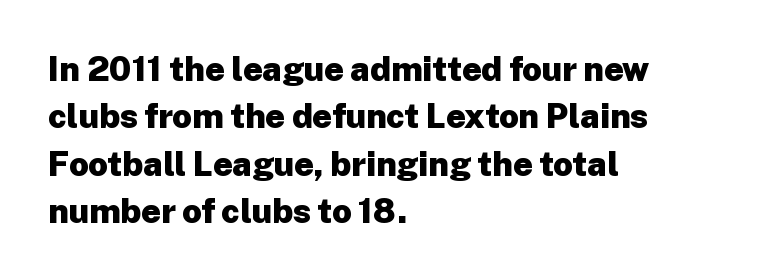
{"serif": "no", "italic": "no", "bold": "yes", "weight": "heavy", "width": "normal", "stroke_contrast": "low", "x_height": "medium", "monospaced": "no", "underline": "no", "align": "left", "line_spacing": "normal", "line_spacing_ratio": 1.39, "letter_spacing": "normal", "letter_spacing_em": 0.0, "glyph_px": 34}
